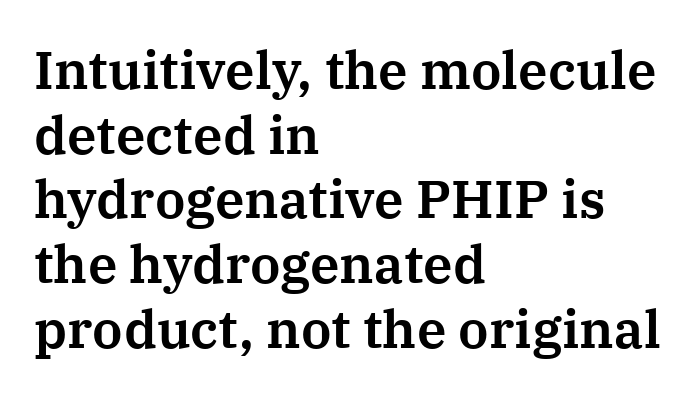
Q: Is the text italic (slanted)? A: No, it is upright.
Q: Is the typeface a serif or a sans-serif typeface? A: Serif.
Q: Is the text underlined? A: No.
Q: How is the paragraph aligned? A: Left-aligned.
Q: Is the spacing between letters normal or unusually wide? A: Normal.
Q: Width (condensed, normal, or wide)? A: Normal.
Q: Stroke contrast? A: Medium.
Q: x-height? A: Medium.
Q: Monospaced? A: No.
